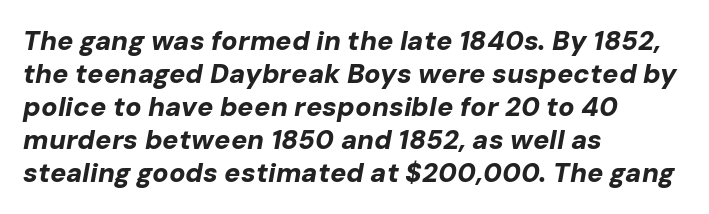
The image shows 27 px bold type, italic (leaning right); set left-aligned, line spacing 1.22x, normal letter spacing, not underlined.
